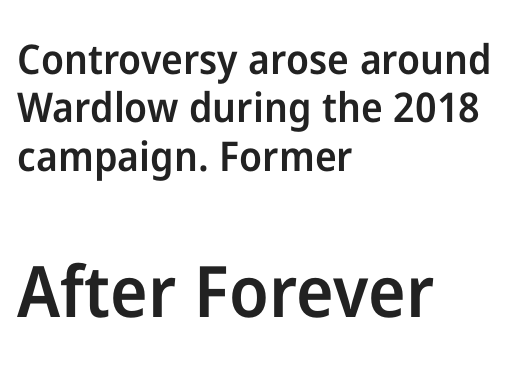
{"serif": "no", "italic": "no", "bold": "semi", "weight": "semibold", "width": "normal", "stroke_contrast": "low", "x_height": "medium", "monospaced": "no", "underline": "no", "align": "left", "line_spacing_ratio": 1.18, "letter_spacing": "normal", "letter_spacing_em": 0.0, "larger_block": "second", "size_ratio": 1.73, "glyph_px": 71}
